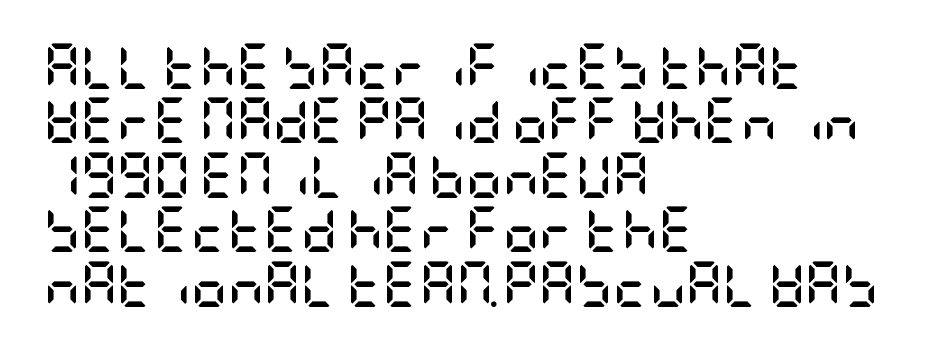
Q: Is the text bold? A: Yes.
Q: Is the text italic (slanted)? A: No, it is upright.
Q: Is the typeface a serif or a sans-serif typeface? A: Sans-serif.
Q: Is the text underlined? A: No.
Q: How is the paragraph aligned? A: Left-aligned.
Q: Is the spacing between letters normal or unusually wide? A: Normal.
Q: Width (condensed, normal, or wide)? A: Condensed.
Q: Stroke contrast? A: Low.
Q: x-height? A: Large.
